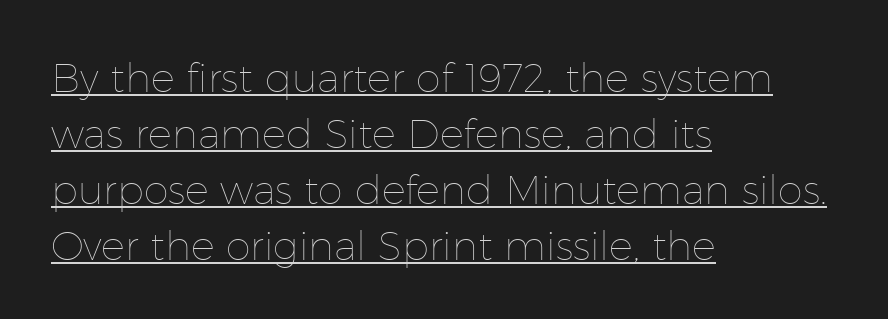
Q: Is the text bold? A: No.
Q: Is the text italic (slanted)? A: No, it is upright.
Q: Is the text underlined? A: Yes.
Q: How is the paragraph aligned? A: Left-aligned.
Q: Is the spacing between letters normal or unusually wide? A: Normal.
Q: Is the spacing between lines tight, normal or loose? A: Normal.
Q: Width (condensed, normal, or wide)? A: Normal.
Q: Stroke contrast? A: Low.
Q: x-height? A: Medium.
Q: Monospaced? A: No.
